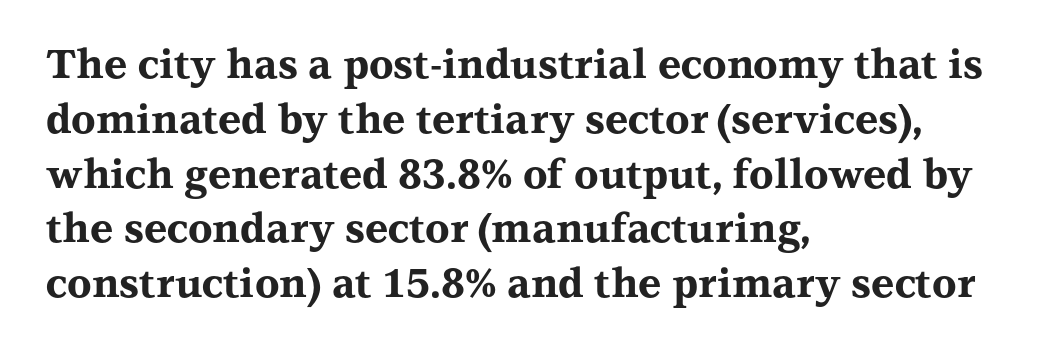
{"serif": "yes", "italic": "no", "bold": "yes", "weight": "bold", "width": "wide", "stroke_contrast": "medium", "x_height": "medium", "monospaced": "no", "underline": "no", "align": "left", "line_spacing": "normal", "line_spacing_ratio": 1.37, "letter_spacing": "normal", "letter_spacing_em": 0.0, "glyph_px": 40}
